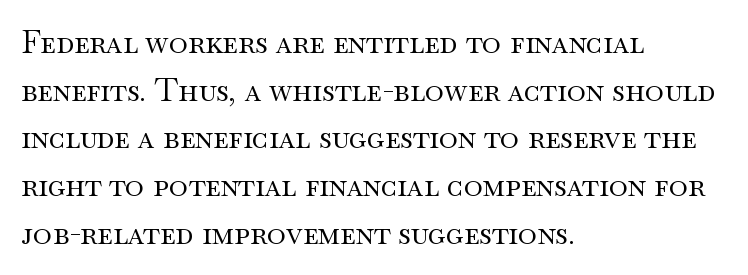
What's the leading like? Ordinary, nothing unusual. Each row of text sits above clean, open space. A roman cut, with each character standing at attention. The letters carry serifs — small finishing strokes at the ends of their stems.
